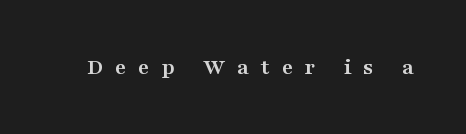
The image shows 24 px bold type, upright; set unusually wide letter spacing (+0.49 em), not underlined.
